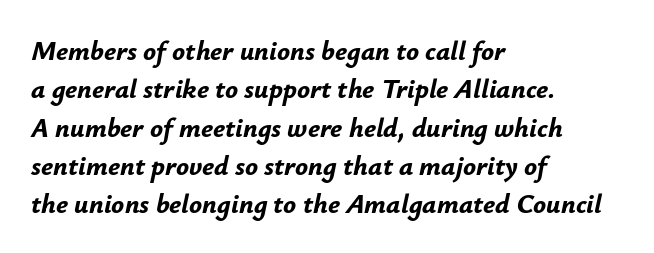
The designer left line spacing at the default. The rendering applies a slant to the glyphs. Strokes here are thick enough to call this a true bold. Is the block centered? No — it sits flush against the left margin.
